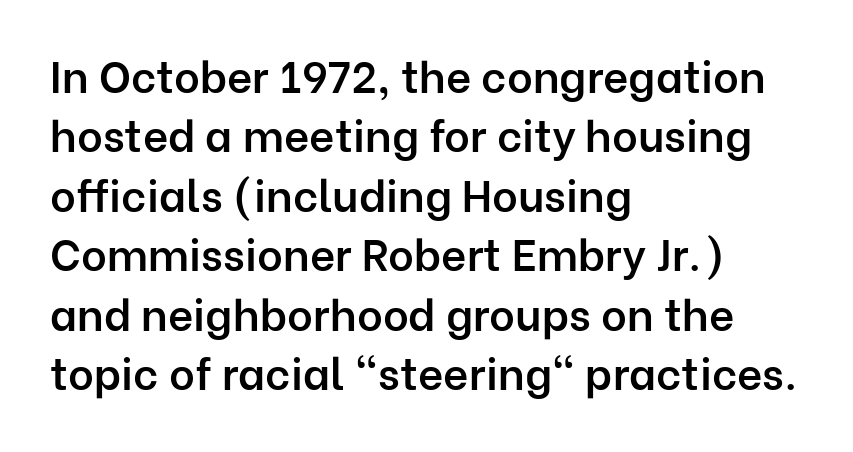
The lettering stays uniformly vertical, giving the passage a roman look. How are the letters spaced? Ordinarily, with no added tracking. A fair bit of extra ink — the face is semibold, not bold. A student would call this left alignment; a typographer would say flush left, rag right.
